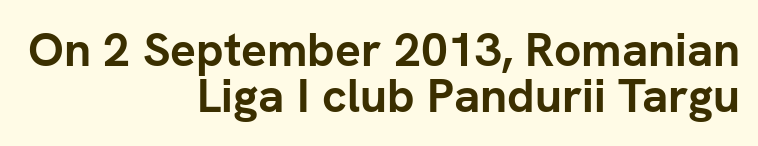
{"serif": "no", "italic": "no", "bold": "yes", "weight": "semibold", "width": "normal", "stroke_contrast": "low", "x_height": "medium", "monospaced": "no", "underline": "no", "align": "right", "line_spacing": "tight", "line_spacing_ratio": 0.96, "letter_spacing": "normal", "letter_spacing_em": 0.0, "glyph_px": 48}
